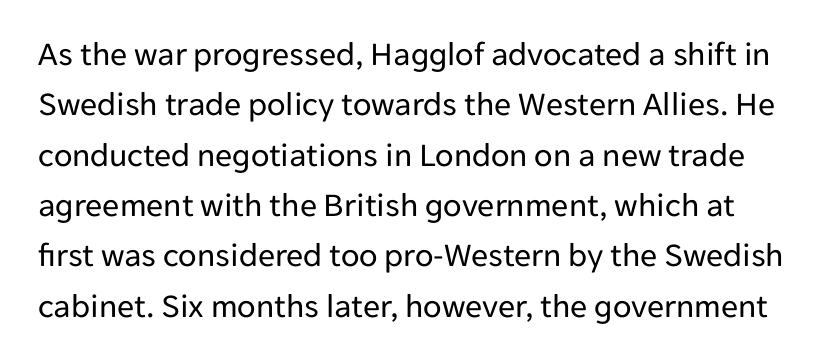
{"serif": "no", "italic": "no", "bold": "no", "weight": "regular", "width": "normal", "stroke_contrast": "low", "x_height": "medium", "monospaced": "no", "underline": "no", "line_spacing": "normal", "line_spacing_ratio": 1.48, "letter_spacing": "normal", "letter_spacing_em": 0.0, "glyph_px": 34}
